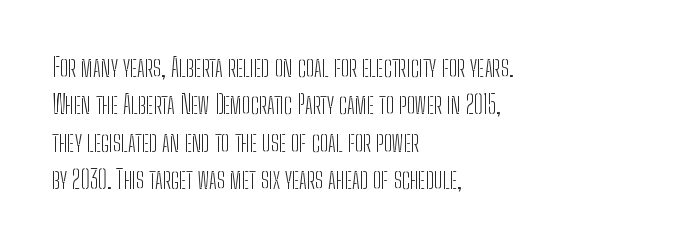
{"italic": "no", "bold": "no", "underline": "no", "align": "left", "line_spacing": "normal", "line_spacing_ratio": 1.5, "letter_spacing": "normal", "letter_spacing_em": 0.0, "glyph_px": 25}
